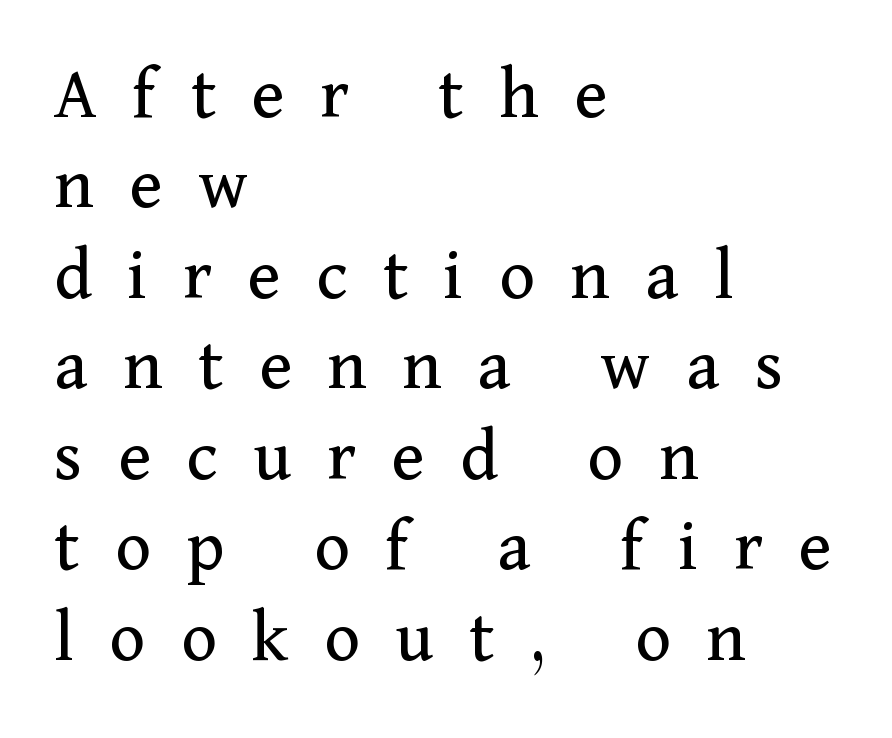
Stems here are at most as thick as an everyday book face. Compared with a centered layout, this one pins lines to the left instead. Rendered with straight, roman letterforms. The face used here is seriffed, in the tradition of book romans. The tracking jumps out immediately: characters are airy and widely separated. Descenders are the only things crossing below the line.
